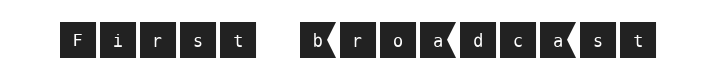
{"serif": "no", "italic": "no", "width": "normal", "stroke_contrast": "medium", "x_height": "large", "underline": "no", "letter_spacing": "normal", "letter_spacing_em": 0.0, "glyph_px": 41}
